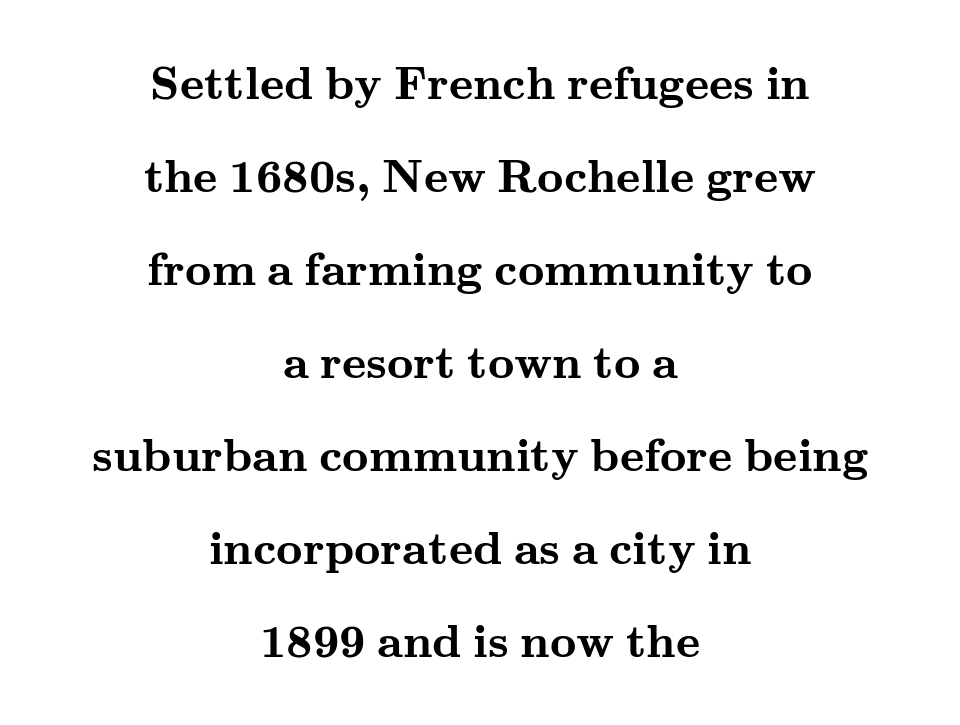
Summary of vertical rhythm: relaxed, with wide interline spacing. The text was rendered using a seriffed face with decorative stroke endings. A bare baseline throughout the passage. Between one letter and the next there's only the usual sliver of space. The axis of the letterforms is exactly vertical.
